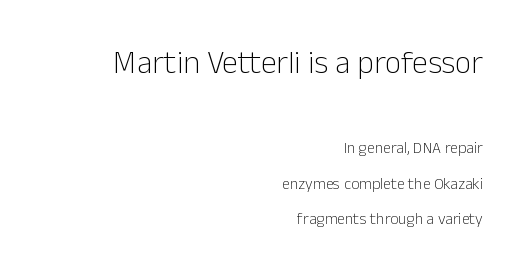
{"serif": "no", "italic": "no", "bold": "no", "weight": "light", "width": "normal", "stroke_contrast": "low", "x_height": "medium", "monospaced": "no", "underline": "no", "align": "right", "line_spacing": "loose", "line_spacing_ratio": 2.21, "letter_spacing": "normal", "letter_spacing_em": 0.0, "larger_block": "first", "size_ratio": 2.0, "glyph_px": 32}
